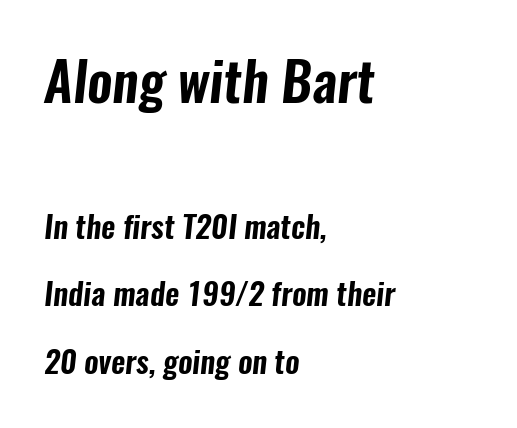
Here the designer chose a conventional face with non-uniform glyph widths. Baseline-to-baseline distance is far greater than the letter height. Leftover space on each line is placed entirely after the last word. Observe the absence of serifs on each vertical stroke in this sample. In terms of letterspacing, this is plain default setting. Block one is the big one; block two sits smaller underneath.
